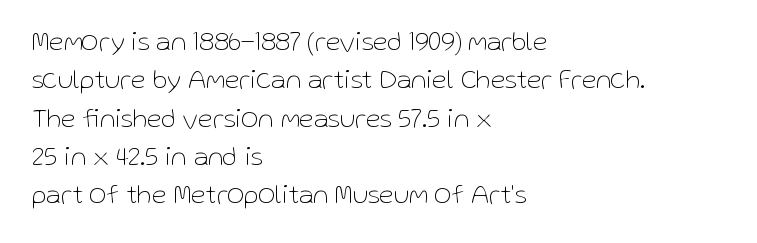
Q: Is the text bold? A: No.
Q: Is the text italic (slanted)? A: No, it is upright.
Q: Is the text underlined? A: No.
Q: How is the paragraph aligned? A: Left-aligned.
Q: Is the spacing between letters normal or unusually wide? A: Normal.
Q: Is the spacing between lines tight, normal or loose? A: Normal.
